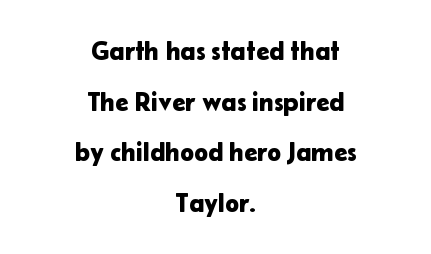
{"italic": "no", "underline": "no", "align": "center", "line_spacing": "loose", "line_spacing_ratio": 1.95, "letter_spacing": "normal", "letter_spacing_em": 0.0, "glyph_px": 26}
